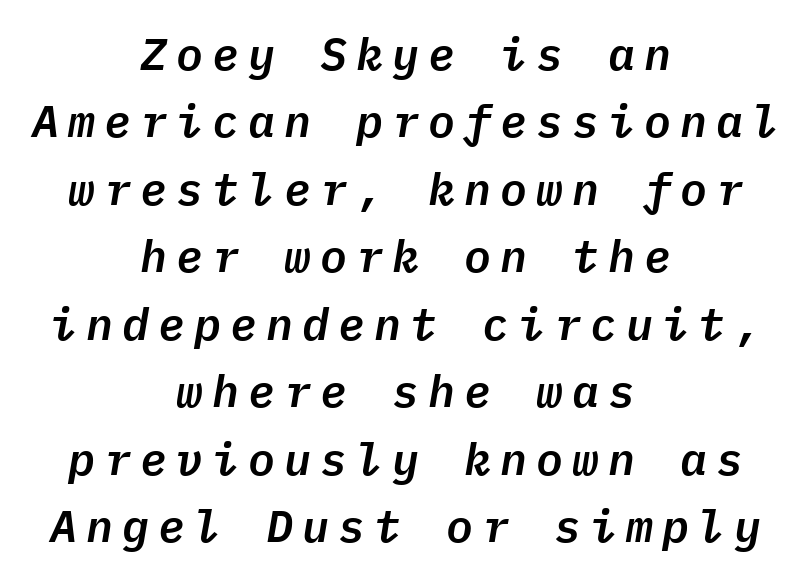
The image shows 45 px text type, italic (leaning right), monospaced; set centered, normal line spacing (1.5x), unusually wide letter spacing (+0.2 em), not underlined; low stroke contrast and a medium x-height.
